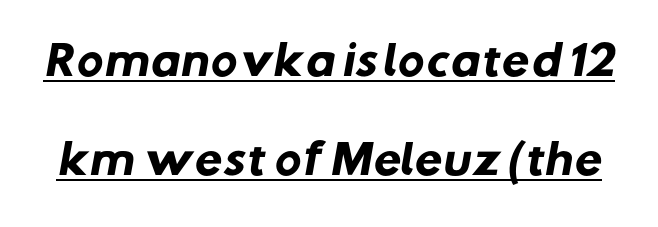
The image shows 40 px heavy sans-serif type; set loose line spacing (2.47x), normal letter spacing, underlined; low stroke contrast and a medium x-height.
